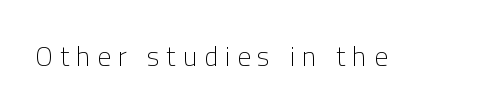
The weight would be labelled regular, book, light, or lighter still. No italicization has been applied; the sample stays upright. A bare baseline throughout the passage. Substantial extra tracking has been applied to these lines.
